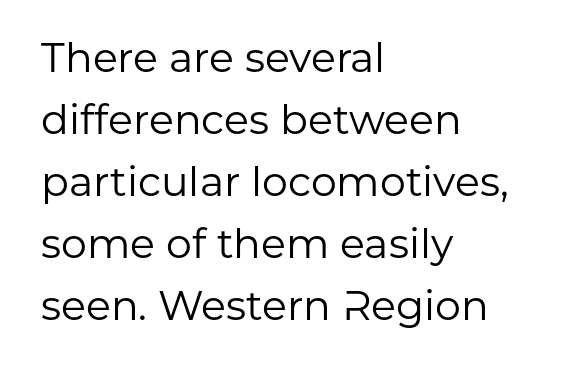
Characters follow at the spacing the type designer built in. What's the leading like? Ordinary, nothing unusual. Descenders hang freely into open space. Each letter's strokes conclude bluntly, with no projecting serifs. The compositor pushed each line to the left boundary. Character widths vary here, with narrow letters taking less room than wide ones.
